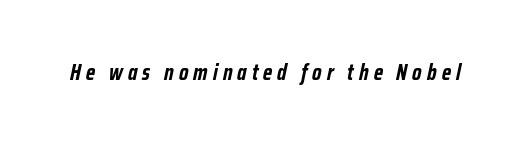
Any mark beneath the type? The region is blank. Display-style spreading of the glyphs; the letterfit is very open. Every letter is thick-stroked: bold, no question. The glyphs look as if they've been sheared to an angle.
